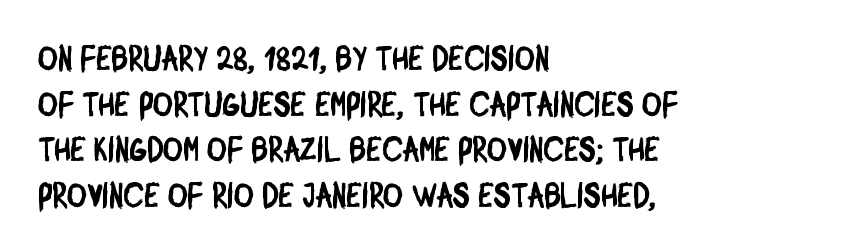
The image shows 34 px condensed sans-serif type; set left-aligned, normal line spacing (1.34x), normal letter spacing, not underlined; low stroke contrast and a large x-height.
